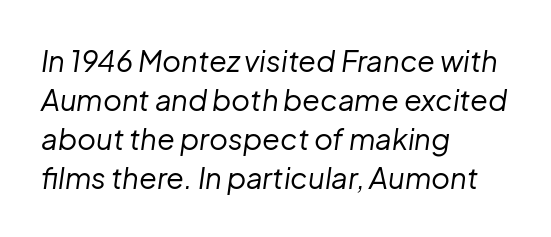
Q: Is the text bold? A: No.
Q: Is the text italic (slanted)? A: Yes, it leans right by about 8 degrees.
Q: Is the text underlined? A: No.
Q: How is the paragraph aligned? A: Left-aligned.
Q: Is the spacing between letters normal or unusually wide? A: Normal.
Q: Is the spacing between lines tight, normal or loose? A: Normal.
Q: Width (condensed, normal, or wide)? A: Normal.
Q: Stroke contrast? A: Low.
Q: x-height? A: Medium.
Q: Monospaced? A: No.
